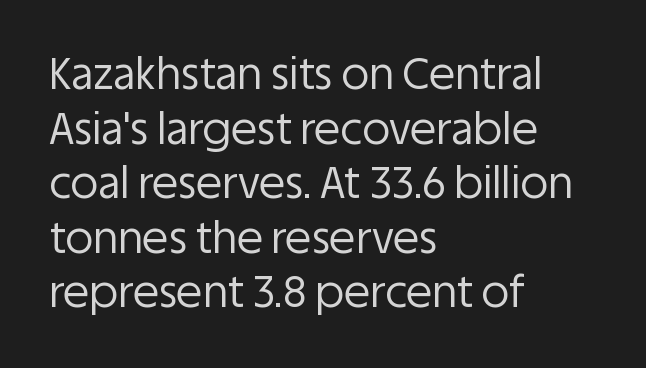
{"serif": "no", "italic": "no", "bold": "no", "weight": "regular", "width": "normal", "stroke_contrast": "low", "x_height": "large", "monospaced": "no", "underline": "no", "align": "left", "line_spacing": "normal", "line_spacing_ratio": 1.27, "letter_spacing": "normal", "letter_spacing_em": 0.0, "glyph_px": 43}
